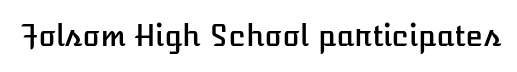
The image shows 29 px text type, upright; set normal letter spacing, not underlined; low stroke contrast and a medium x-height.
